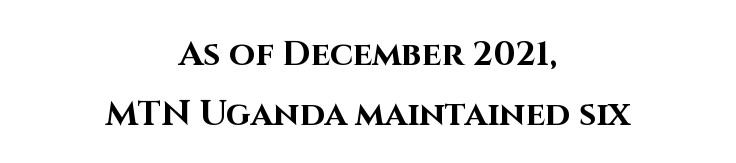
Q: Is the text bold? A: Yes.
Q: Is the text italic (slanted)? A: No, it is upright.
Q: Is the typeface a serif or a sans-serif typeface? A: Sans-serif.
Q: Is the text underlined? A: No.
Q: How is the paragraph aligned? A: Centered.
Q: Is the spacing between letters normal or unusually wide? A: Normal.
Q: Width (condensed, normal, or wide)? A: Normal.
Q: Stroke contrast? A: High.
Q: x-height? A: Large.
Q: Monospaced? A: No.
